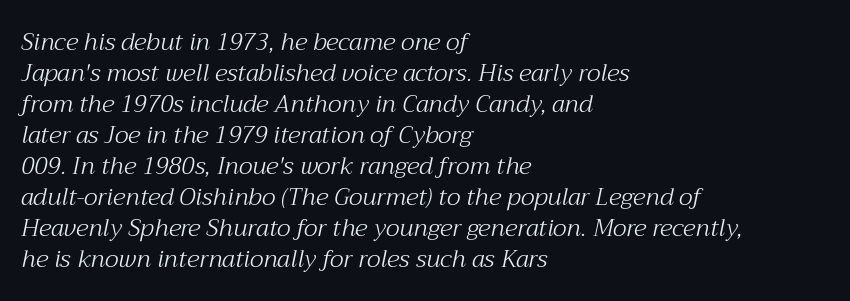
Q: Is the text bold? A: No.
Q: Is the text italic (slanted)? A: Yes, it leans right by about 12 degrees.
Q: Is the text underlined? A: No.
Q: How is the paragraph aligned? A: Left-aligned.
Q: Is the spacing between letters normal or unusually wide? A: Normal.
Q: Is the spacing between lines tight, normal or loose? A: Normal.
